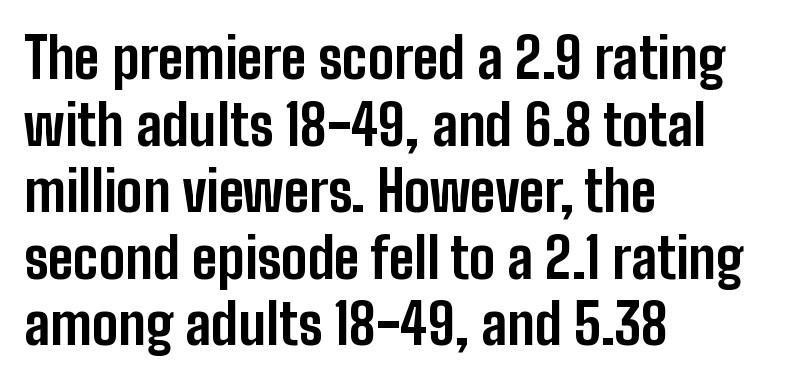
Q: Is the text bold? A: Yes.
Q: Is the text italic (slanted)? A: No, it is upright.
Q: Is the typeface a serif or a sans-serif typeface? A: Sans-serif.
Q: Is the text underlined? A: No.
Q: How is the paragraph aligned? A: Left-aligned.
Q: Is the spacing between letters normal or unusually wide? A: Normal.
Q: Width (condensed, normal, or wide)? A: Condensed.
Q: Stroke contrast? A: Low.
Q: x-height? A: Medium.
Q: Monospaced? A: No.
